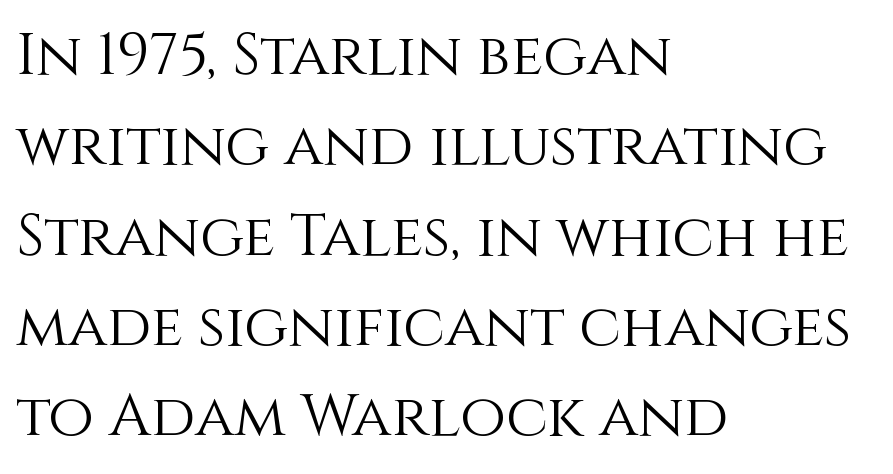
The paragraph shown leans on its left margin. This sample uses plain, unmodified letter spacing. Reading down the column, the eye jumps a familiar distance to each next line. Is the type heavy? It reads as light-to-regular instead. Quick note: not italic, upright. Words float on clear page, feet unadorned.
